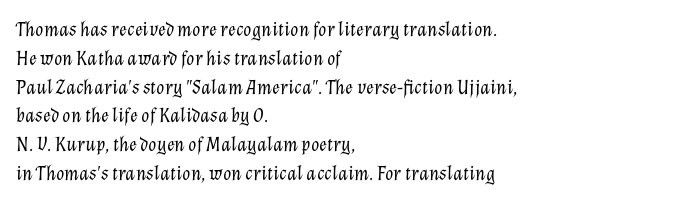
Q: Is the text bold? A: No.
Q: Is the text italic (slanted)? A: Yes, it leans right by about 12 degrees.
Q: Is the text underlined? A: No.
Q: How is the paragraph aligned? A: Left-aligned.
Q: Is the spacing between letters normal or unusually wide? A: Normal.
Q: Is the spacing between lines tight, normal or loose? A: Normal.
